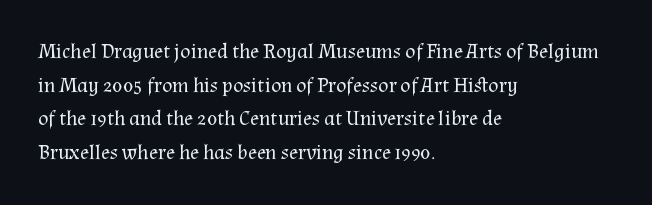
The font's upright variant was chosen for this text. Does the leading feel generous? No, just average. Letters rest on an invisible, unmarked baseline. Heft: none added — not bold. Typeset ragged right — the left edge is the straight one.
